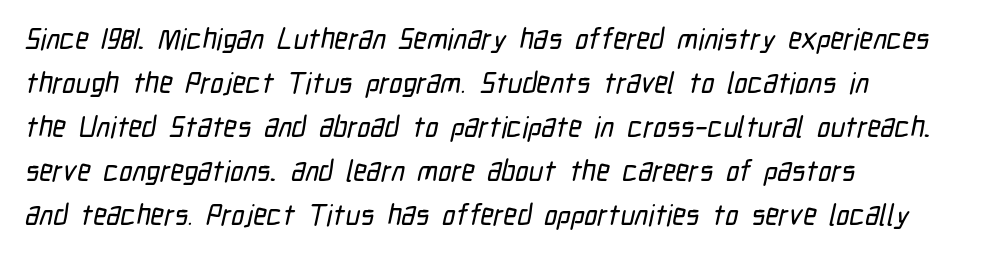
Horizontal alignment here is leftward, the default for most running prose. Letters rest on an invisible, unmarked baseline. Each letter's strokes conclude bluntly, with no projecting serifs. Do the characters align in a grid? No, the font is proportional. Reading down the column, the eye jumps a familiar distance to each next line. Each word holds together tightly as a unit, with standard inter-letter gaps.
